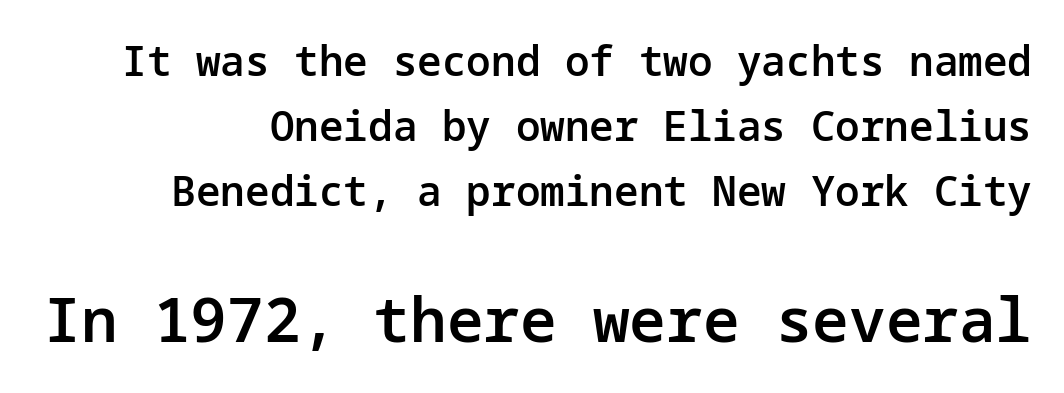
The image shows 61 px semibold sans-serif type, upright; set right-aligned, normal line spacing (1.59x), normal letter spacing, not underlined; the second (bottom) block is 1.49x larger; low stroke contrast and a medium x-height.
